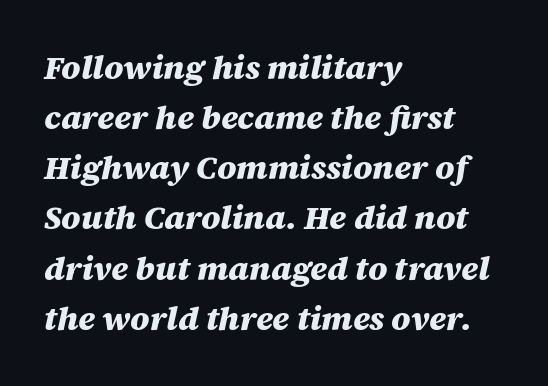
Q: Is the text bold? A: Yes.
Q: Is the text italic (slanted)? A: Yes, it leans right by about 12 degrees.
Q: Is the text underlined? A: No.
Q: How is the paragraph aligned? A: Left-aligned.
Q: Is the spacing between letters normal or unusually wide? A: Normal.
Q: Is the spacing between lines tight, normal or loose? A: Normal.
Q: Width (condensed, normal, or wide)? A: Normal.
Q: Stroke contrast? A: Medium.
Q: x-height? A: Large.
Q: Monospaced? A: No.
